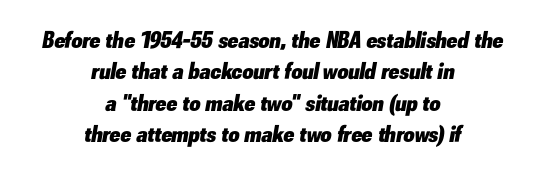
Q: Is the text bold? A: Yes.
Q: Is the text italic (slanted)? A: Yes, it leans right by about 10 degrees.
Q: Is the text underlined? A: No.
Q: How is the paragraph aligned? A: Centered.
Q: Is the spacing between letters normal or unusually wide? A: Normal.
Q: Is the spacing between lines tight, normal or loose? A: Normal.
